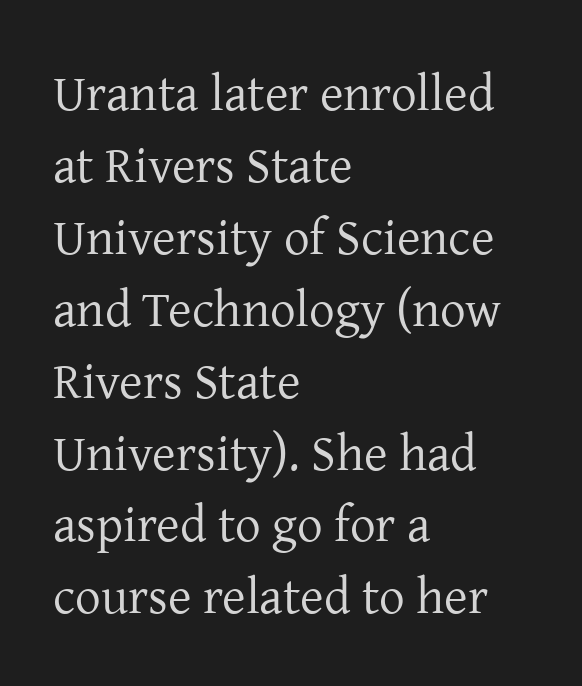
Q: Is the text bold? A: No.
Q: Is the text italic (slanted)? A: No, it is upright.
Q: Is the typeface a serif or a sans-serif typeface? A: Serif.
Q: Is the text underlined? A: No.
Q: How is the paragraph aligned? A: Left-aligned.
Q: Is the spacing between letters normal or unusually wide? A: Normal.
Q: Is the spacing between lines tight, normal or loose? A: Normal.
Q: Width (condensed, normal, or wide)? A: Normal.
Q: Stroke contrast? A: Low.
Q: x-height? A: Medium.
Q: Monospaced? A: No.
